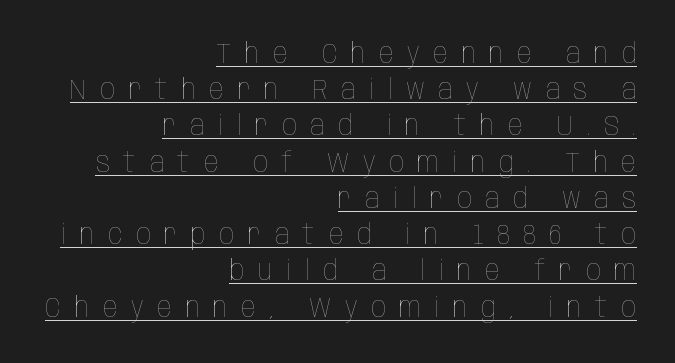
Q: Is the text bold? A: No.
Q: Is the text italic (slanted)? A: No, it is upright.
Q: Is the text underlined? A: Yes.
Q: How is the paragraph aligned? A: Right-aligned.
Q: Is the spacing between letters normal or unusually wide? A: Unusually wide.
Q: Is the spacing between lines tight, normal or loose? A: Normal.
Q: Width (condensed, normal, or wide)? A: Condensed.
Q: Stroke contrast? A: Low.
Q: x-height? A: Large.
Q: Monospaced? A: No.
